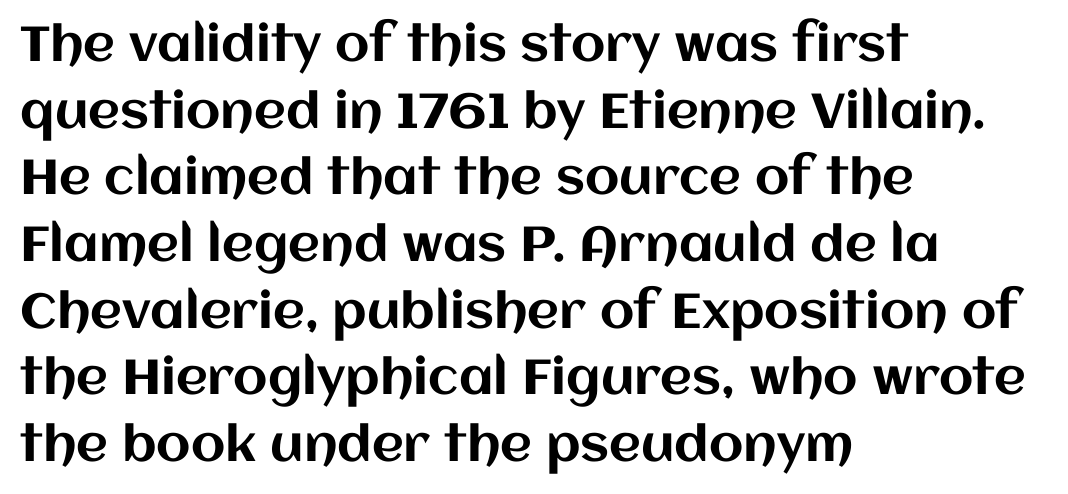
The image shows 49 px text type, upright; set left-aligned, normal line spacing (1.36x), normal letter spacing, not underlined; medium stroke contrast and a large x-height.
